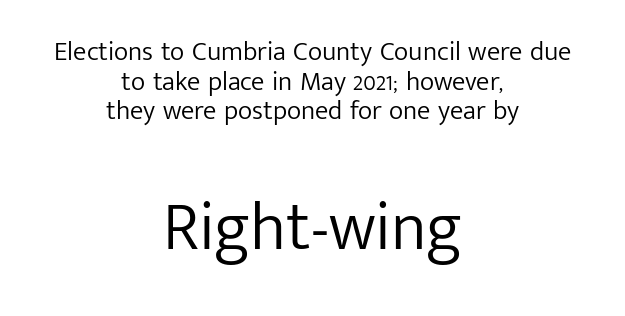
The image shows 68 px light sans-serif type, upright; set centered, tight line spacing (1.1x), normal letter spacing, not underlined; the second (bottom) block is 2.52x larger; low stroke contrast and a medium x-height.
